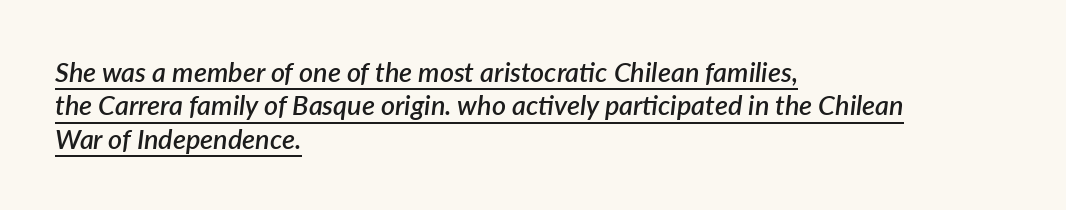
{"italic": "yes", "lean": "right", "slant_degrees": 7, "bold": "semi", "underline": "yes", "align": "left", "line_spacing_ratio": 1.24, "letter_spacing": "normal", "letter_spacing_em": 0.0, "glyph_px": 27}
